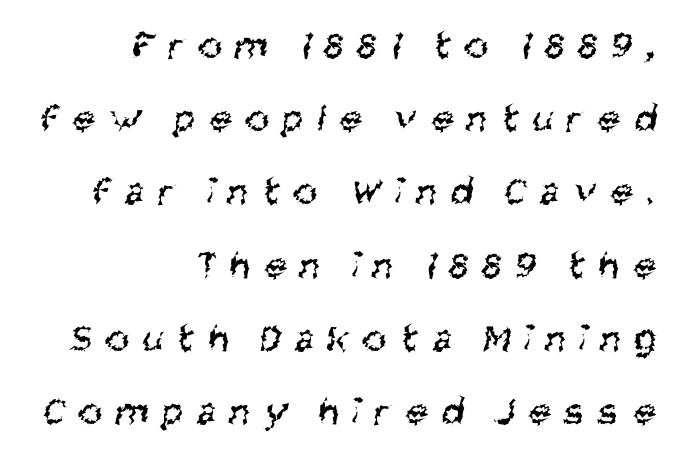
The image shows 40 px regular-weight, condensed sans-serif type; set right-aligned, line spacing 1.83x, unusually wide letter spacing (+0.36 em), not underlined; medium stroke contrast and a large x-height.
